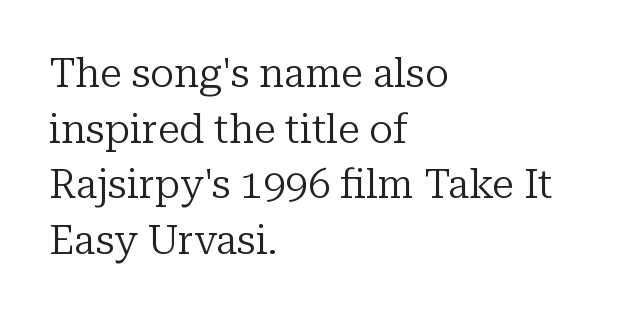
The text was rendered using a seriffed face with decorative stroke endings. What's the leading like? Ordinary, nothing unusual. These lines were composed using upright roman letters. These lines stack with their left ends in a neat column. The letters advance in unequal steps, a hallmark of proportional type.
